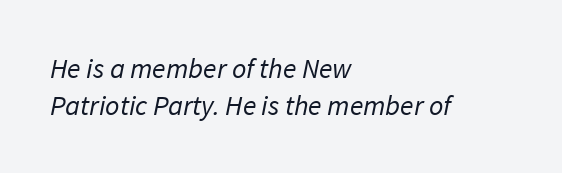
The image shows 28 px regular-weight sans-serif type; set left-aligned, normal line spacing (1.31x), normal letter spacing, not underlined; low stroke contrast and a medium x-height.
